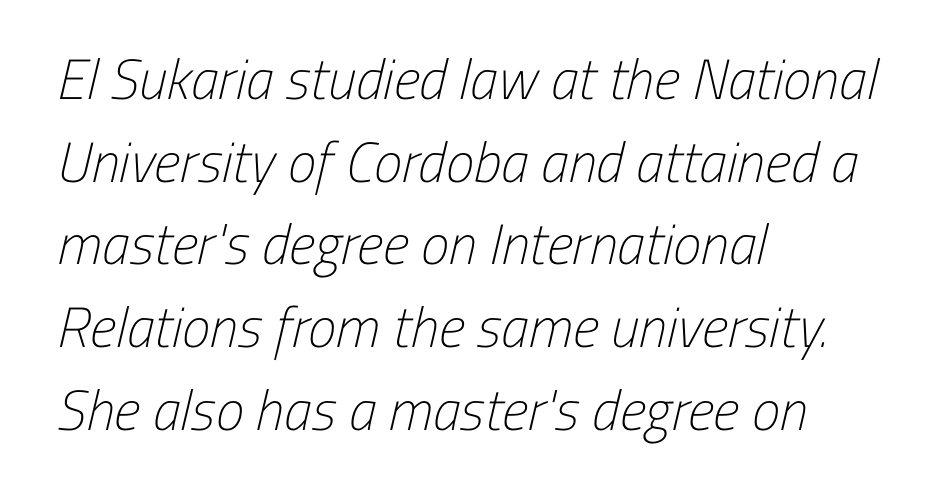
Is the letter spacing exaggerated? No — it looks like the ordinary default. Leading: standard. The weight tops out at a normal text grade. Anything drawn beneath the words? Only blank space. These lines are rendered in a variable-pitch font.
